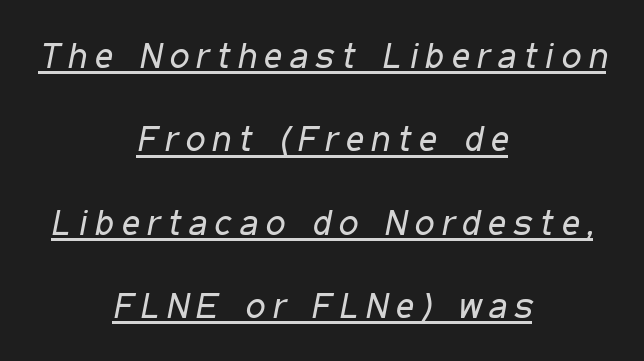
{"italic": "yes", "lean": "right", "slant_degrees": 11, "bold": "no", "weight": "regular", "width": "condensed", "stroke_contrast": "low", "x_height": "medium", "monospaced": "no", "underline": "yes", "align": "center", "line_spacing": "loose", "line_spacing_ratio": 2.38, "letter_spacing": "wide", "letter_spacing_em": 0.22, "glyph_px": 35}
